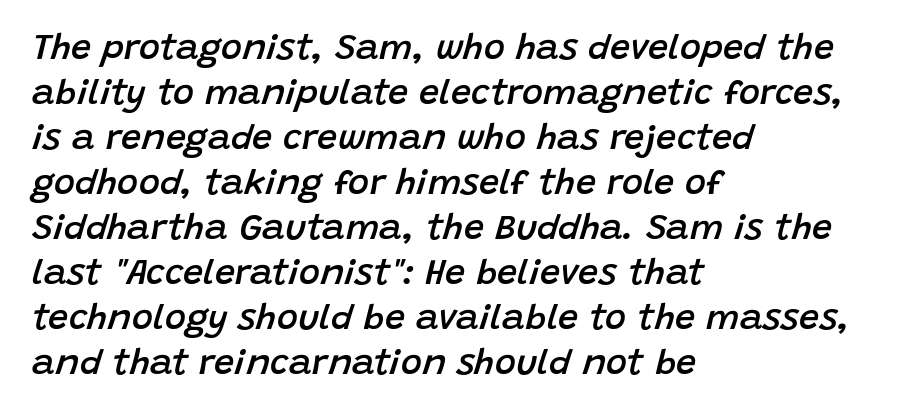
Q: Is the text bold? A: Semi-bold.
Q: Is the text italic (slanted)? A: Yes, it leans right by about 15 degrees.
Q: Is the text underlined? A: No.
Q: How is the paragraph aligned? A: Left-aligned.
Q: Is the spacing between letters normal or unusually wide? A: Normal.
Q: Is the spacing between lines tight, normal or loose? A: Normal.
Q: Width (condensed, normal, or wide)? A: Normal.
Q: Stroke contrast? A: Low.
Q: x-height? A: Large.
Q: Monospaced? A: No.
